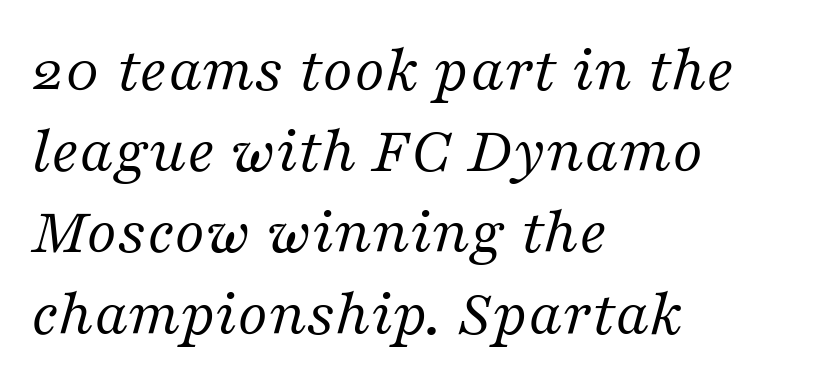
Q: Is the text bold? A: No.
Q: Is the text italic (slanted)? A: Yes, it leans right by about 16 degrees.
Q: Is the typeface a serif or a sans-serif typeface? A: Serif.
Q: Is the text underlined? A: No.
Q: How is the paragraph aligned? A: Left-aligned.
Q: Is the spacing between letters normal or unusually wide? A: Normal.
Q: Width (condensed, normal, or wide)? A: Normal.
Q: Stroke contrast? A: Medium.
Q: x-height? A: Medium.
Q: Monospaced? A: No.
